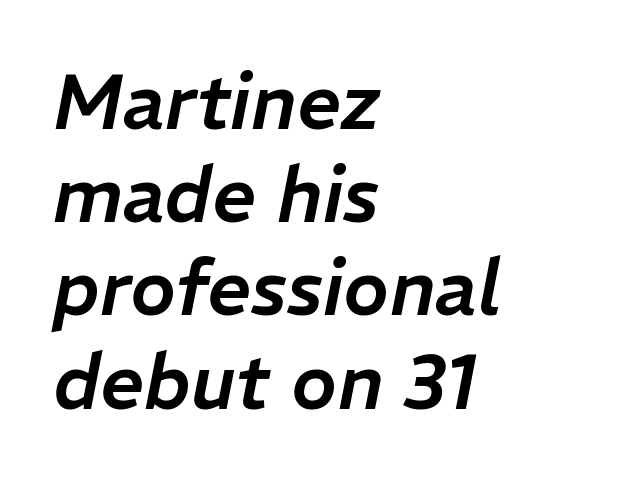
The image shows 77 px text type, italic (leaning right); set left-aligned, line spacing 1.21x, normal letter spacing, not underlined; low stroke contrast and a medium x-height.
